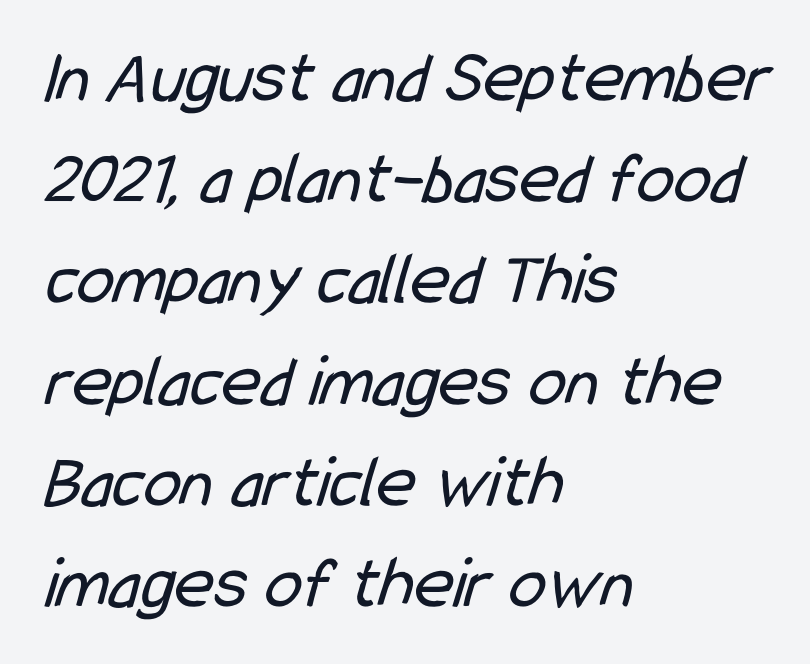
Q: Is the text bold? A: No.
Q: Is the typeface a serif or a sans-serif typeface? A: Sans-serif.
Q: Is the text underlined? A: No.
Q: How is the paragraph aligned? A: Left-aligned.
Q: Is the spacing between letters normal or unusually wide? A: Normal.
Q: Is the spacing between lines tight, normal or loose? A: Normal.
Q: Width (condensed, normal, or wide)? A: Condensed.
Q: Stroke contrast? A: Low.
Q: x-height? A: Medium.
Q: Monospaced? A: No.
